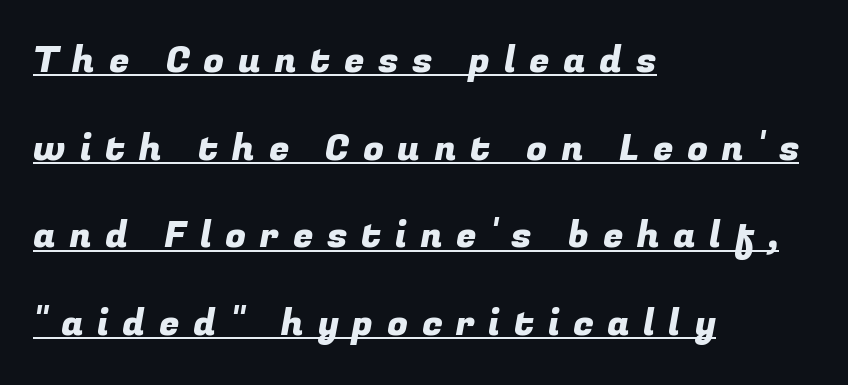
Interline gaps are noticeably wide in this sample. This sample is left-justified, so line endings fall wherever the words run out. I'd call this a sans setting — the letters go barefoot. A baseline rule has been typeset under these characters.
